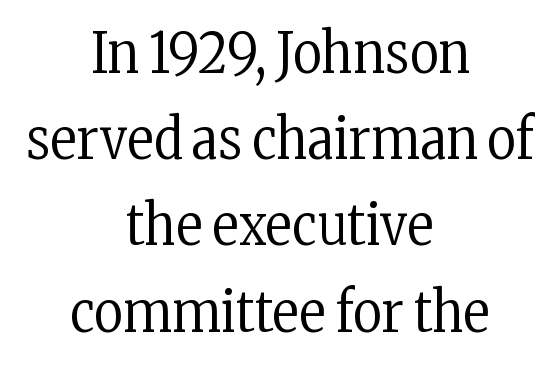
Q: Is the text bold? A: No.
Q: Is the text italic (slanted)? A: No, it is upright.
Q: Is the typeface a serif or a sans-serif typeface? A: Serif.
Q: Is the text underlined? A: No.
Q: How is the paragraph aligned? A: Centered.
Q: Is the spacing between letters normal or unusually wide? A: Normal.
Q: Is the spacing between lines tight, normal or loose? A: Normal.
Q: Width (condensed, normal, or wide)? A: Condensed.
Q: Stroke contrast? A: Low.
Q: x-height? A: Medium.
Q: Monospaced? A: No.
